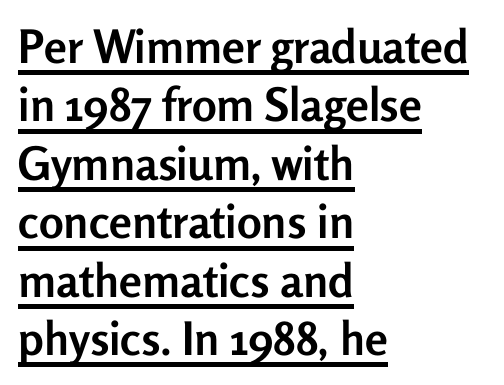
Q: Is the text bold? A: Yes.
Q: Is the text italic (slanted)? A: No, it is upright.
Q: Is the typeface a serif or a sans-serif typeface? A: Sans-serif.
Q: Is the text underlined? A: Yes.
Q: How is the paragraph aligned? A: Left-aligned.
Q: Is the spacing between letters normal or unusually wide? A: Normal.
Q: Is the spacing between lines tight, normal or loose? A: Normal.
Q: Width (condensed, normal, or wide)? A: Normal.
Q: Stroke contrast? A: Low.
Q: x-height? A: Medium.
Q: Monospaced? A: No.
